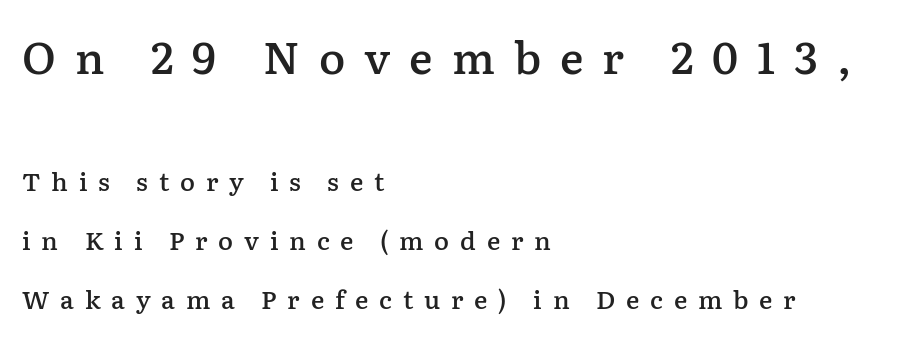
I'd call this a serif setting — the letters wear small feet. A typesetter would call this leading open, well beyond the default. Style check: upright. A fair bit of extra ink — the face is semibold, not bold. Which margin do the lines hug? The left one — the right edge is uneven. Underlining? Definitely not there.
